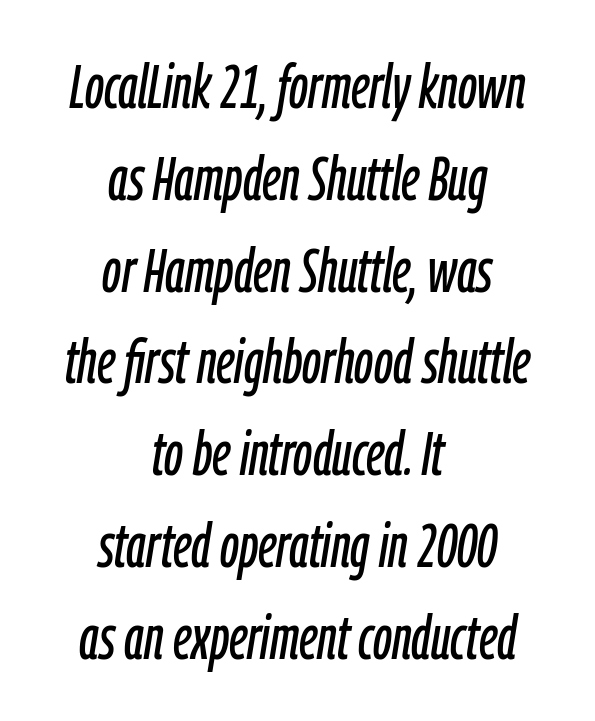
Q: Is the text italic (slanted)? A: Yes, it leans right by about 9 degrees.
Q: Is the text underlined? A: No.
Q: How is the paragraph aligned? A: Centered.
Q: Is the spacing between letters normal or unusually wide? A: Normal.
Q: Is the spacing between lines tight, normal or loose? A: Normal.
Q: Width (condensed, normal, or wide)? A: Condensed.
Q: Stroke contrast? A: Low.
Q: x-height? A: Medium.
Q: Monospaced? A: No.
